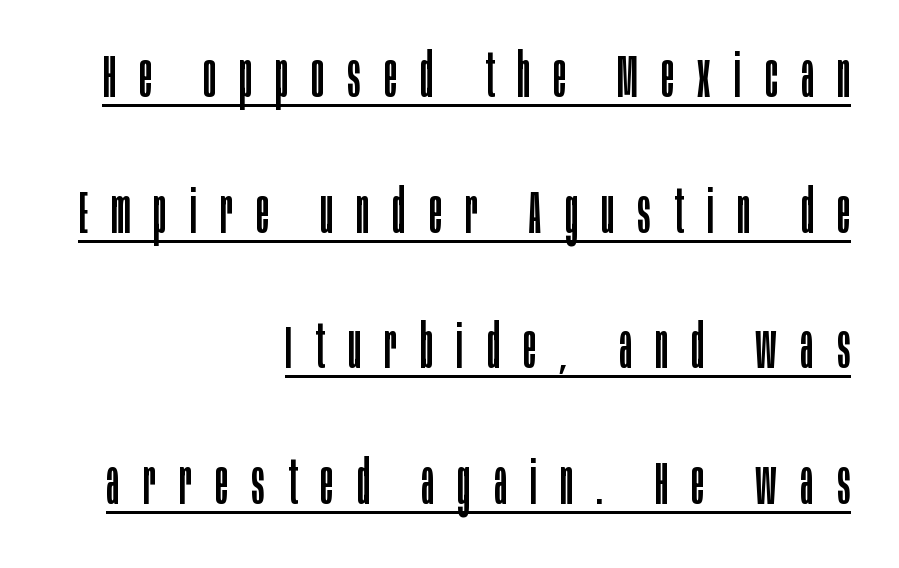
The specimen includes a rule beneath the text block's lines. A typesetter would call this proportional, since set widths differ per character. The text block is weighted toward the right margin, trailing off unevenly leftward. Vertical strokes here are truly vertical. Look at the tracking — it's clearly loosened, letters drifting apart.
